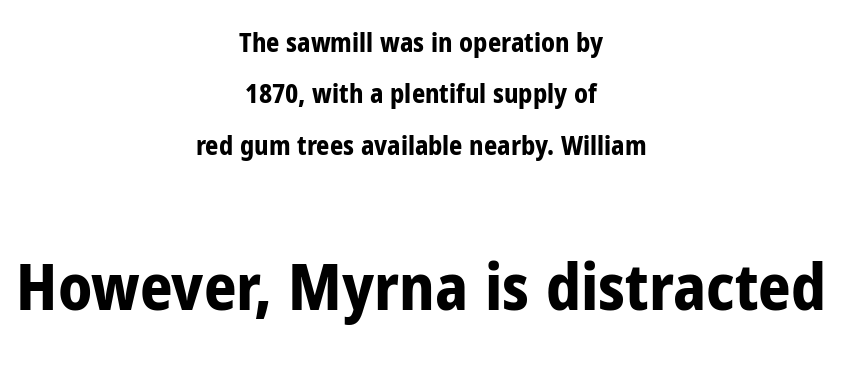
Q: Is the text bold? A: Yes.
Q: Is the text italic (slanted)? A: No, it is upright.
Q: Is the typeface a serif or a sans-serif typeface? A: Sans-serif.
Q: Is the text underlined? A: No.
Q: How is the paragraph aligned? A: Centered.
Q: Is the spacing between letters normal or unusually wide? A: Normal.
Q: Is the spacing between lines tight, normal or loose? A: Loose.
Q: Which block of text is set in a larger size, the first (top) or the second (bottom)? A: The second (bottom) one.
Q: Width (condensed, normal, or wide)? A: Condensed.
Q: Stroke contrast? A: Low.
Q: x-height? A: Medium.
Q: Monospaced? A: No.
